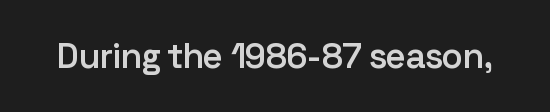
Here the designer chose a conventional face with non-uniform glyph widths. Standard letterfit; no display-style spreading of the glyphs. This is sans-serif lettering, the kind often seen on screens and signage. Moderately thickened strokes mark this as semibold type.
